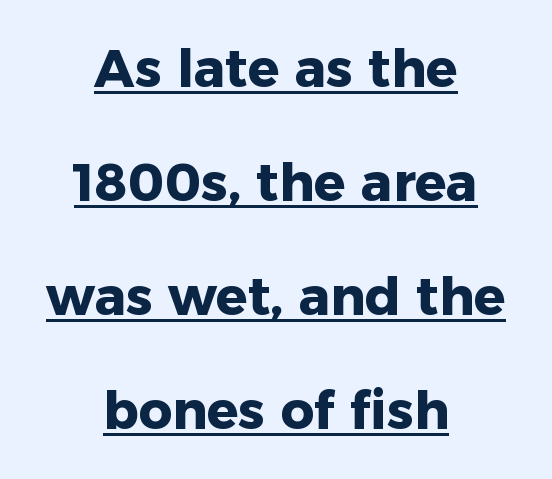
{"serif": "no", "italic": "no", "bold": "yes", "weight": "heavy", "width": "normal", "stroke_contrast": "low", "x_height": "medium", "monospaced": "no", "underline": "yes", "align": "center", "line_spacing": "loose", "line_spacing_ratio": 2.19, "letter_spacing": "normal", "letter_spacing_em": 0.0, "glyph_px": 52}
